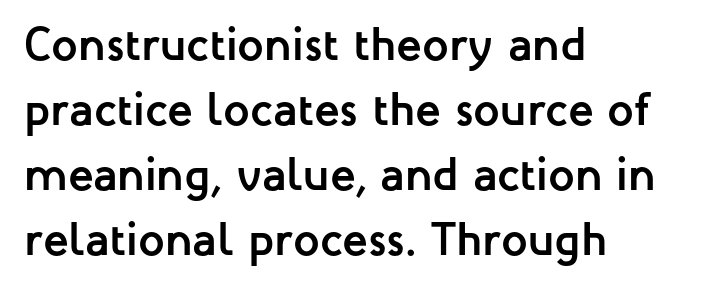
Q: Is the text bold? A: Yes.
Q: Is the text italic (slanted)? A: No, it is upright.
Q: Is the typeface a serif or a sans-serif typeface? A: Sans-serif.
Q: Is the text underlined? A: No.
Q: How is the paragraph aligned? A: Left-aligned.
Q: Is the spacing between letters normal or unusually wide? A: Normal.
Q: Is the spacing between lines tight, normal or loose? A: Normal.
Q: Width (condensed, normal, or wide)? A: Normal.
Q: Stroke contrast? A: Low.
Q: x-height? A: Medium.
Q: Monospaced? A: No.
